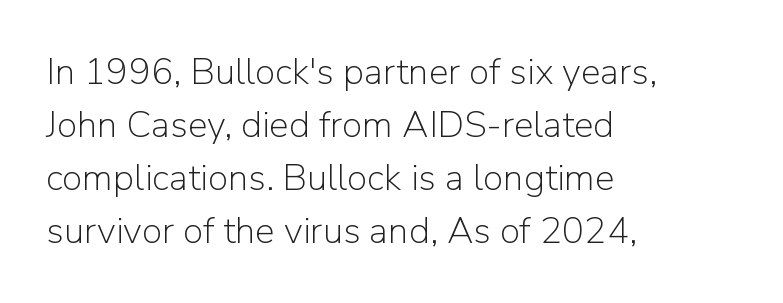
{"serif": "no", "italic": "no", "bold": "no", "weight": "light", "width": "normal", "stroke_contrast": "low", "x_height": "medium", "monospaced": "no", "underline": "no", "align": "left", "line_spacing": "normal", "line_spacing_ratio": 1.43, "letter_spacing": "normal", "letter_spacing_em": 0.0, "glyph_px": 37}
